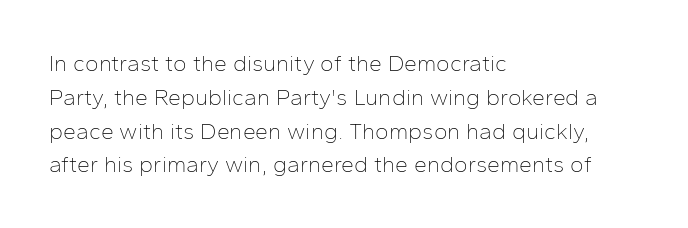
Q: Is the text bold? A: No.
Q: Is the text italic (slanted)? A: No, it is upright.
Q: Is the text underlined? A: No.
Q: How is the paragraph aligned? A: Left-aligned.
Q: Is the spacing between letters normal or unusually wide? A: Normal.
Q: Is the spacing between lines tight, normal or loose? A: Normal.
